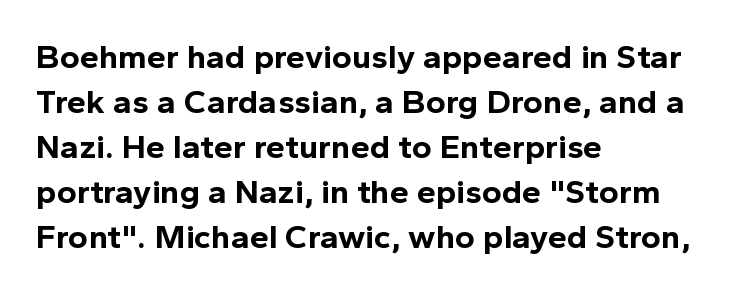
{"serif": "no", "italic": "no", "bold": "yes", "weight": "bold", "width": "normal", "x_height": "medium", "monospaced": "no", "underline": "no", "align": "left", "line_spacing": "normal", "line_spacing_ratio": 1.32, "letter_spacing": "normal", "letter_spacing_em": 0.0, "glyph_px": 34}
